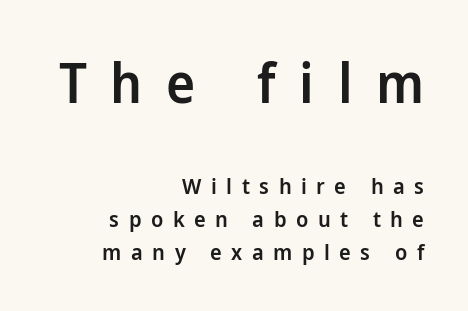
Q: Is the text bold? A: Semi-bold.
Q: Is the text italic (slanted)? A: No, it is upright.
Q: Is the typeface a serif or a sans-serif typeface? A: Sans-serif.
Q: Is the text underlined? A: No.
Q: How is the paragraph aligned? A: Right-aligned.
Q: Is the spacing between letters normal or unusually wide? A: Unusually wide.
Q: Is the spacing between lines tight, normal or loose? A: Normal.
Q: Which block of text is set in a larger size, the first (top) or the second (bottom)? A: The first (top) one.
Q: Width (condensed, normal, or wide)? A: Normal.
Q: Stroke contrast? A: Low.
Q: x-height? A: Medium.
Q: Monospaced? A: No.
